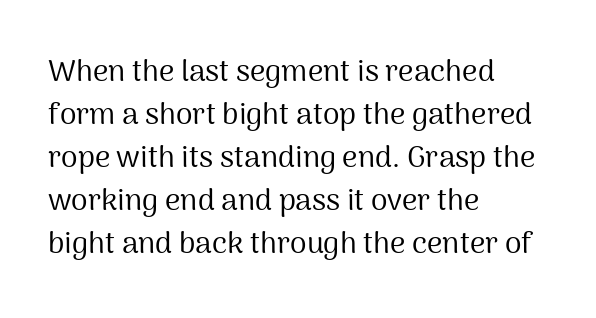
{"serif": "no", "italic": "no", "bold": "no", "weight": "regular", "width": "normal", "stroke_contrast": "medium", "x_height": "medium", "monospaced": "no", "underline": "no", "align": "left", "line_spacing": "normal", "line_spacing_ratio": 1.43, "letter_spacing": "normal", "letter_spacing_em": 0.0, "glyph_px": 30}
